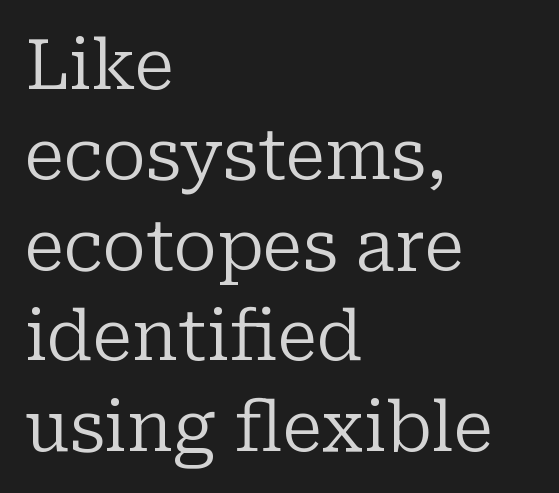
The image shows 69 px regular-weight serif type, upright; set left-aligned, normal line spacing (1.31x), normal letter spacing, not underlined; low stroke contrast and a medium x-height.
